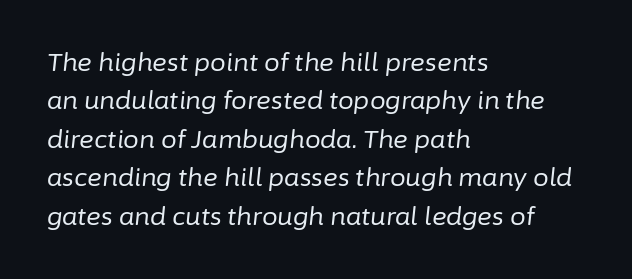
{"italic": "yes", "lean": "right", "slant_degrees": 6, "bold": "no", "underline": "no", "align": "left", "line_spacing": "normal", "line_spacing_ratio": 1.54, "letter_spacing": "normal", "letter_spacing_em": 0.0, "glyph_px": 25}
